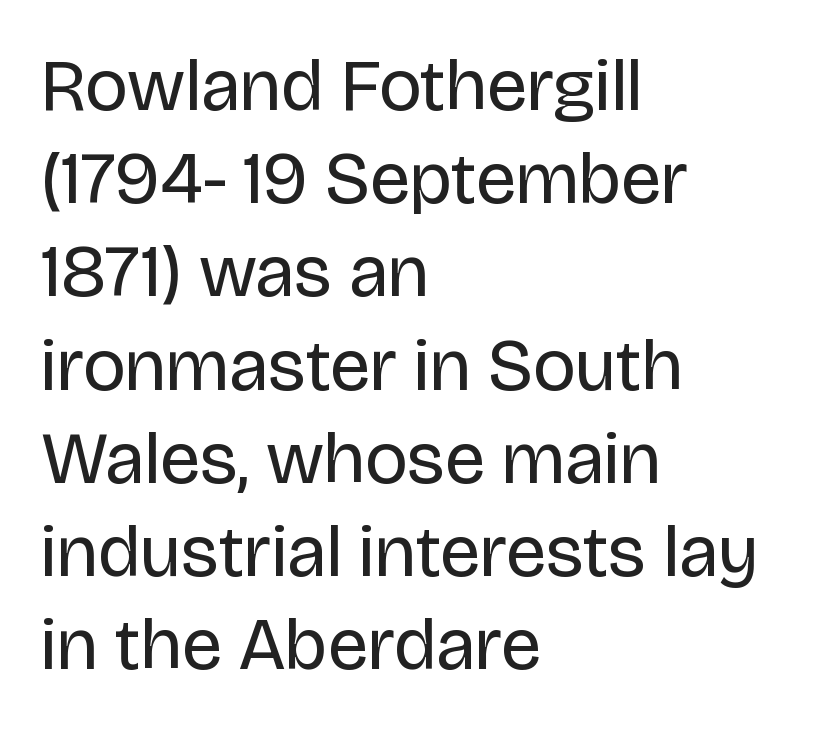
Vertically, the passage feels balanced, rows spaced as you'd expect. Does extra space separate the letters? No, they use regular spacing. Typeset ragged right — the left edge is the straight one. Each letter keeps its own natural width here, so spacing adapts to shape. Any mark beneath the type? The region is blank.
